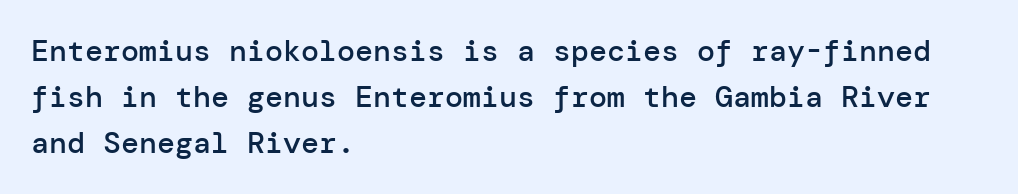
Q: Is the text bold? A: Semi-bold.
Q: Is the text italic (slanted)? A: No, it is upright.
Q: Is the typeface a serif or a sans-serif typeface? A: Sans-serif.
Q: Is the text underlined? A: No.
Q: How is the paragraph aligned? A: Left-aligned.
Q: Is the spacing between letters normal or unusually wide? A: Normal.
Q: Is the spacing between lines tight, normal or loose? A: Normal.
Q: Width (condensed, normal, or wide)? A: Normal.
Q: Stroke contrast? A: Low.
Q: x-height? A: Medium.
